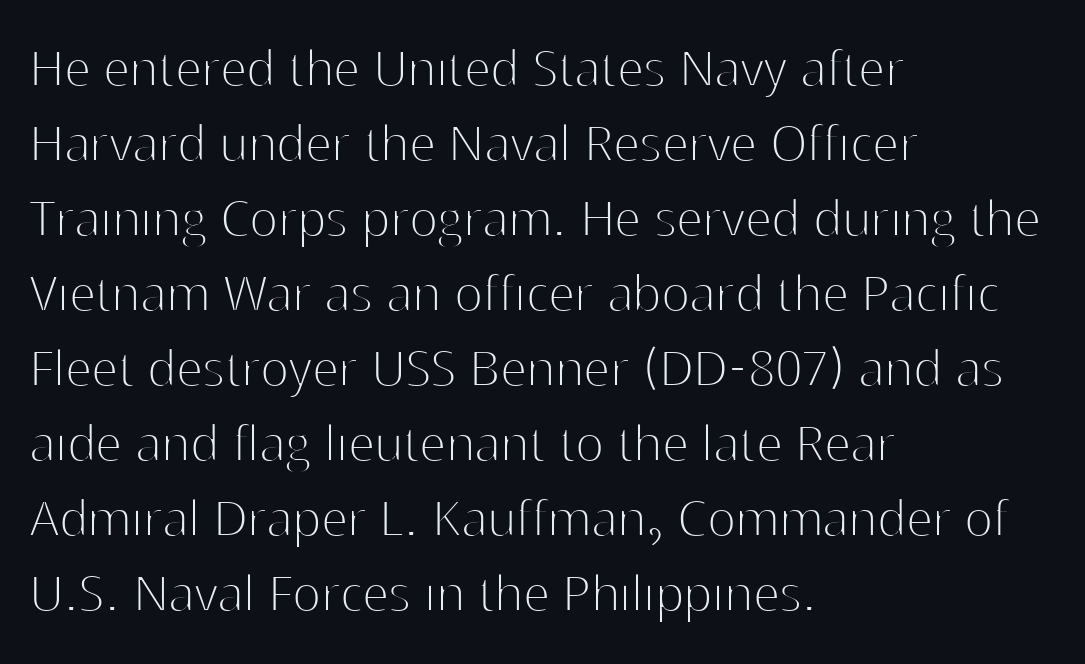
Q: Is the text bold? A: No.
Q: Is the text italic (slanted)? A: No, it is upright.
Q: Is the typeface a serif or a sans-serif typeface? A: Sans-serif.
Q: Is the text underlined? A: No.
Q: How is the paragraph aligned? A: Left-aligned.
Q: Is the spacing between letters normal or unusually wide? A: Normal.
Q: Is the spacing between lines tight, normal or loose? A: Normal.
Q: Width (condensed, normal, or wide)? A: Normal.
Q: Stroke contrast? A: High.
Q: x-height? A: Medium.
Q: Monospaced? A: No.
